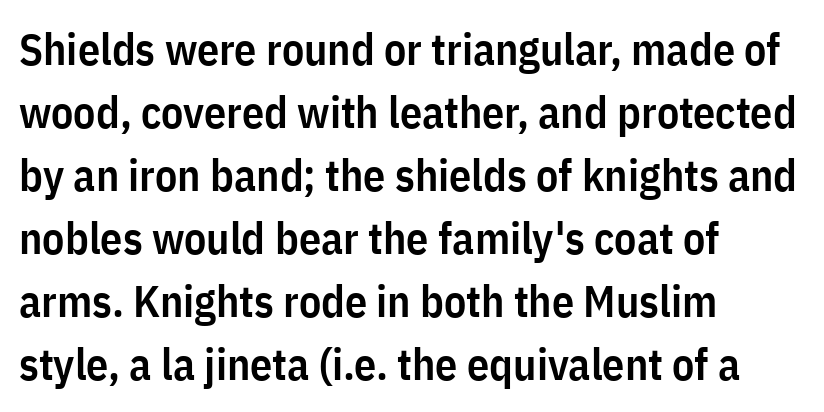
Q: Is the text bold? A: Semi-bold.
Q: Is the text italic (slanted)? A: No, it is upright.
Q: Is the typeface a serif or a sans-serif typeface? A: Sans-serif.
Q: Is the text underlined? A: No.
Q: How is the paragraph aligned? A: Left-aligned.
Q: Is the spacing between letters normal or unusually wide? A: Normal.
Q: Is the spacing between lines tight, normal or loose? A: Normal.
Q: Width (condensed, normal, or wide)? A: Condensed.
Q: Stroke contrast? A: Low.
Q: x-height? A: Medium.
Q: Monospaced? A: No.
